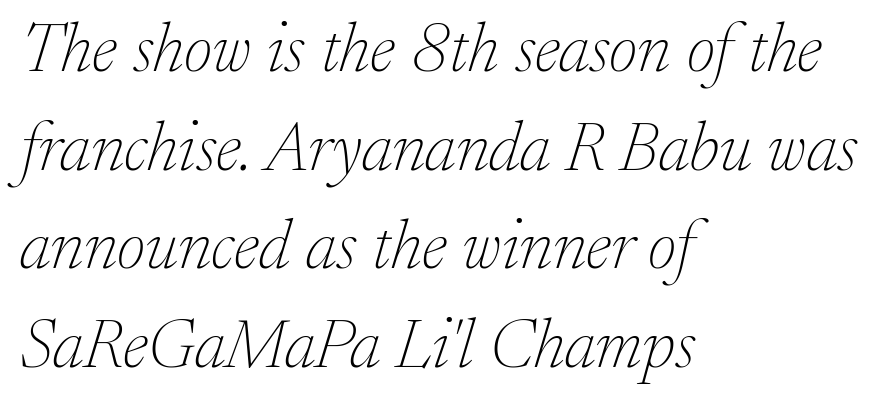
The image shows 69 px thin serif type, italic (leaning right); set left-aligned, normal line spacing (1.43x), normal letter spacing, not underlined; low stroke contrast and a medium x-height.
